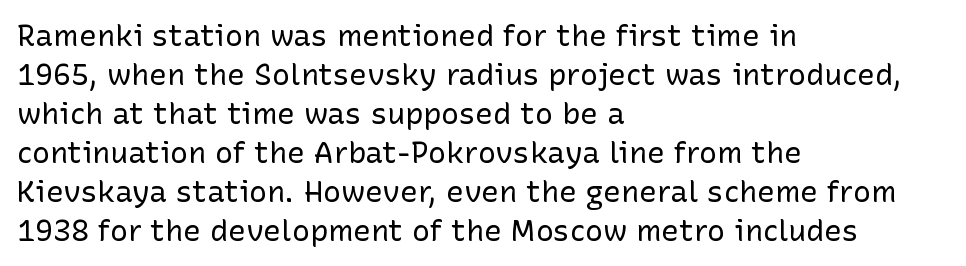
{"serif": "no", "italic": "no", "bold": "no", "weight": "regular", "width": "normal", "stroke_contrast": "low", "x_height": "medium", "monospaced": "no", "underline": "no", "align": "left", "line_spacing": "normal", "line_spacing_ratio": 1.3, "letter_spacing": "normal", "letter_spacing_em": 0.0, "glyph_px": 30}
